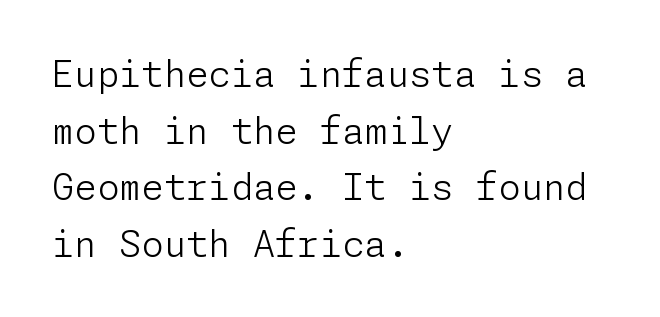
The image shows 36 px light sans-serif type, upright; set left-aligned, normal line spacing (1.57x), normal letter spacing, not underlined; low stroke contrast and a medium x-height.
